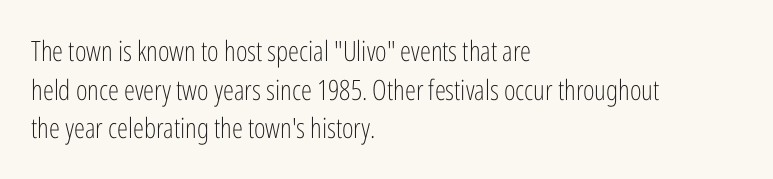
The image shows 28 px light, condensed sans-serif type, upright; set left-aligned, normal line spacing (1.38x), normal letter spacing, not underlined; low stroke contrast and a medium x-height.
